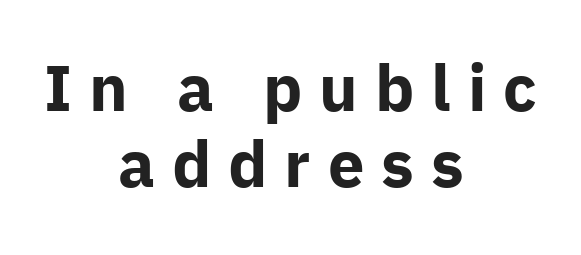
{"serif": "no", "italic": "no", "bold": "yes", "weight": "bold", "width": "normal", "stroke_contrast": "low", "x_height": "medium", "monospaced": "no", "underline": "no", "align": "center", "line_spacing_ratio": 1.17, "letter_spacing": "wide", "letter_spacing_em": 0.26, "glyph_px": 65}
